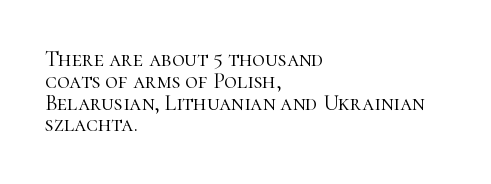
The typesetting does not lean heavy: it is not bold. Standard letterfit; no display-style spreading of the glyphs. Vertically, the passage feels compressed, each row crowding the next. In CSS terms this would be text-align: left. If you drew a line through each stem, it would be perfectly vertical.
